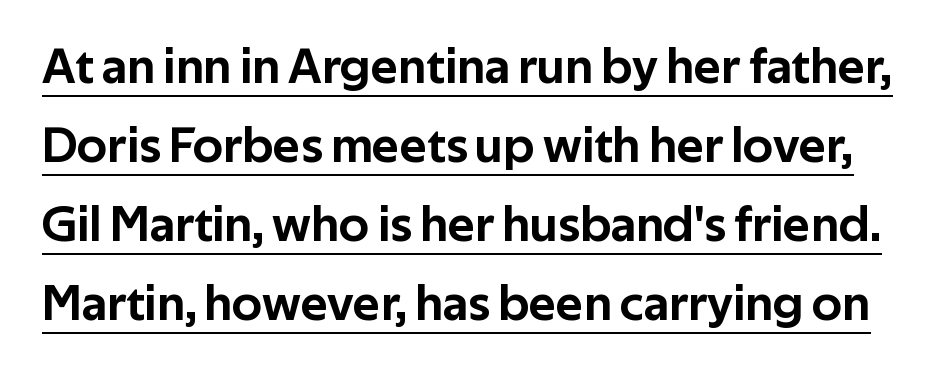
Q: Is the text italic (slanted)? A: No, it is upright.
Q: Is the typeface a serif or a sans-serif typeface? A: Sans-serif.
Q: Is the text underlined? A: Yes.
Q: Is the spacing between letters normal or unusually wide? A: Normal.
Q: Is the spacing between lines tight, normal or loose? A: Normal.
Q: Width (condensed, normal, or wide)? A: Normal.
Q: Stroke contrast? A: Low.
Q: x-height? A: Medium.
Q: Monospaced? A: No.
